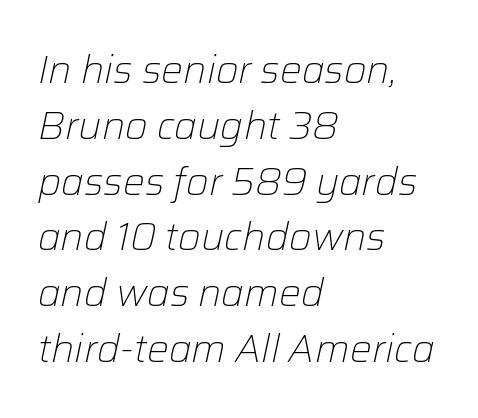
Compared with ordinary roman type, these characters are visibly tilted. Typeset ragged right — the left edge is the straight one. The specimen omits any rule beneath the text block's lines. There is no visible air inserted between adjacent glyphs. The letters look calm and open, with moderate or lighter stems.
